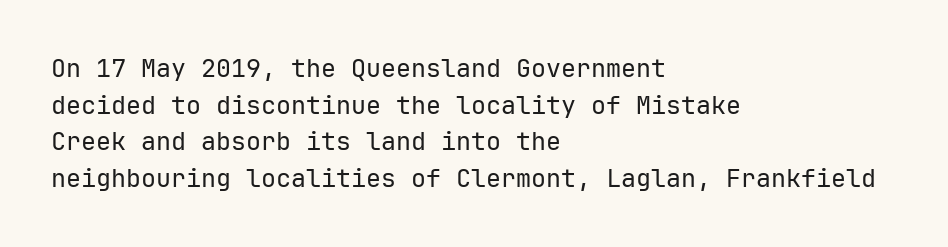
Weight: in the light-to-regular range. In CSS terms this would be text-align: left. The letters stand straight up with perfectly vertical stems. Each new line begins a customary step beneath the previous one. Characters follow at the spacing the type designer built in.
